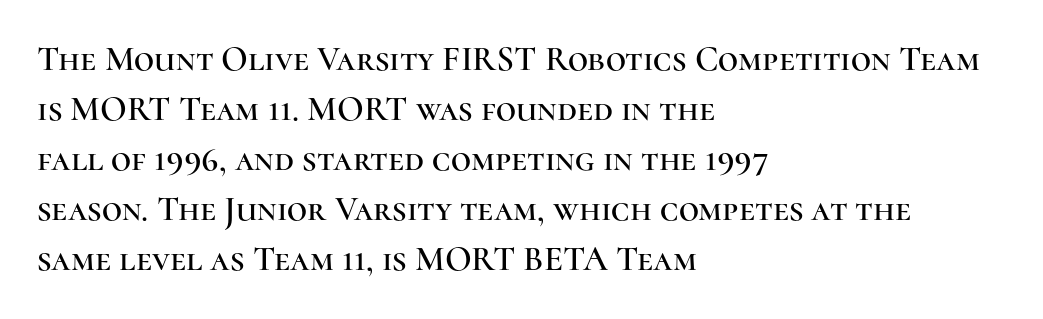
{"serif": "yes", "italic": "no", "width": "normal", "stroke_contrast": "high", "x_height": "medium", "monospaced": "no", "underline": "no", "align": "left", "line_spacing": "normal", "line_spacing_ratio": 1.43, "letter_spacing": "normal", "letter_spacing_em": 0.0, "glyph_px": 35}
